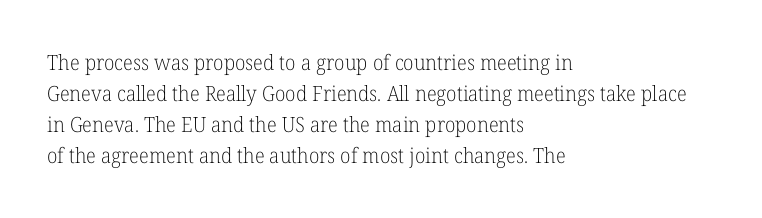
No chunkiness to these letters — they're not bold. The area under the type is left untouched. This rendering uses left alignment, leaving the right contour irregular. The font's upright variant was chosen for this text. Compared with typical body copy, the letter spacing here is the same.
